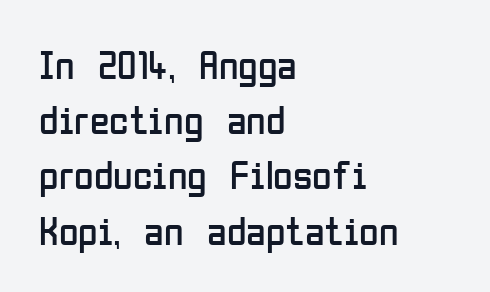
This is not heavy type; no bold has been used. Interline gaps are of average width in this sample. The rendering uses natural spacing where letterforms have individual widths. The letters stand upright; this is a roman face.
